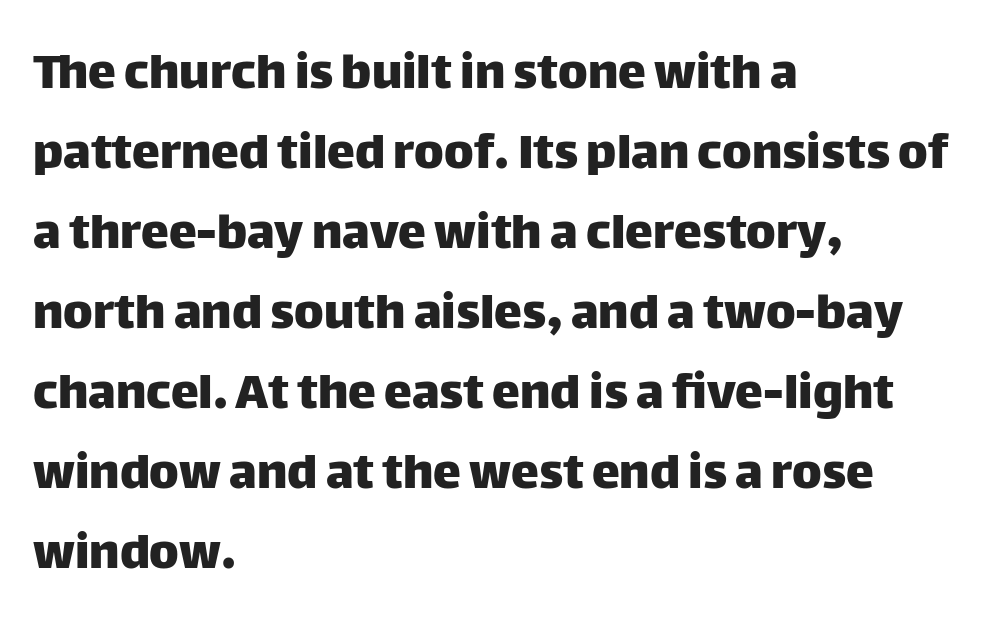
Q: Is the text italic (slanted)? A: No, it is upright.
Q: Is the typeface a serif or a sans-serif typeface? A: Sans-serif.
Q: Is the text underlined? A: No.
Q: How is the paragraph aligned? A: Left-aligned.
Q: Is the spacing between letters normal or unusually wide? A: Normal.
Q: Is the spacing between lines tight, normal or loose? A: Normal.
Q: Width (condensed, normal, or wide)? A: Normal.
Q: Stroke contrast? A: Low.
Q: x-height? A: Large.
Q: Monospaced? A: No.
